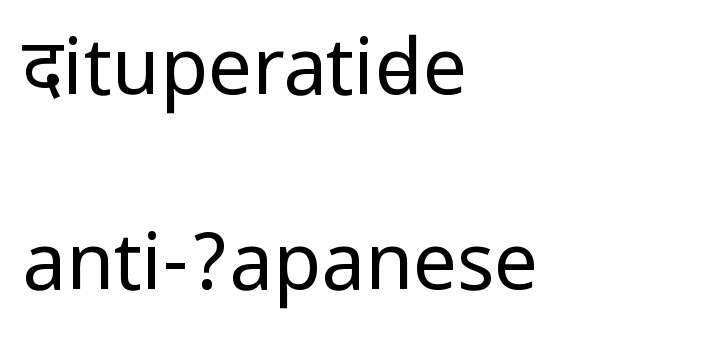
The image shows 78 px regular-weight, condensed sans-serif type, upright; set left-aligned, loose line spacing (2.5x), normal letter spacing, not underlined; low stroke contrast.
